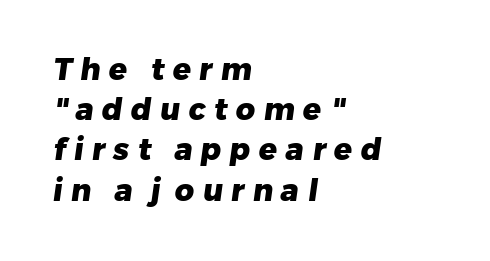
Q: Is the text bold? A: Yes.
Q: Is the typeface a serif or a sans-serif typeface? A: Sans-serif.
Q: Is the text underlined? A: No.
Q: How is the paragraph aligned? A: Left-aligned.
Q: Is the spacing between letters normal or unusually wide? A: Unusually wide.
Q: Is the spacing between lines tight, normal or loose? A: Normal.
Q: Width (condensed, normal, or wide)? A: Normal.
Q: Stroke contrast? A: Low.
Q: x-height? A: Medium.
Q: Monospaced? A: No.
